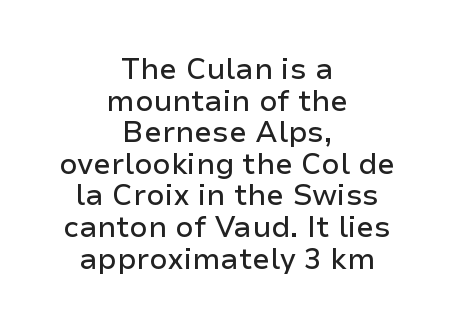
The image shows 29 px sans-serif type, upright; set centered, tight line spacing (1.09x), normal letter spacing, not underlined; low stroke contrast and a medium x-height.
